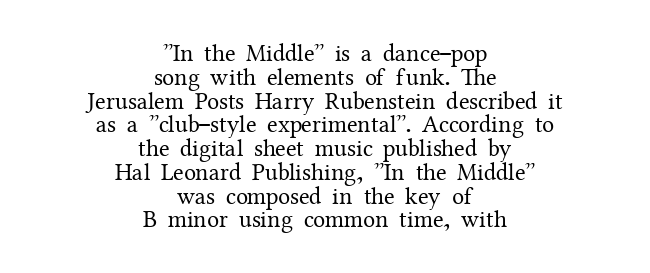
{"italic": "no", "bold": "no", "underline": "no", "align": "center", "line_spacing": "tight", "line_spacing_ratio": 0.99, "letter_spacing": "normal", "letter_spacing_em": 0.0, "glyph_px": 24}
